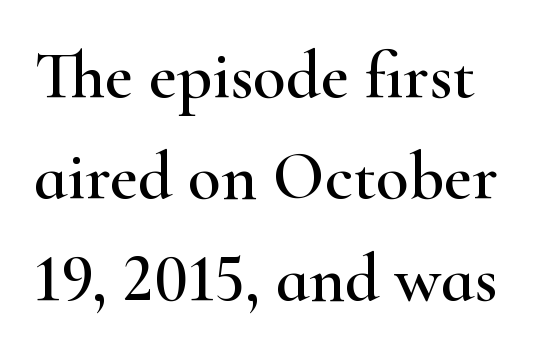
{"serif": "yes", "italic": "no", "width": "wide", "stroke_contrast": "high", "x_height": "small", "monospaced": "no", "underline": "no", "line_spacing": "normal", "line_spacing_ratio": 1.49, "letter_spacing": "normal", "letter_spacing_em": 0.0, "glyph_px": 68}
